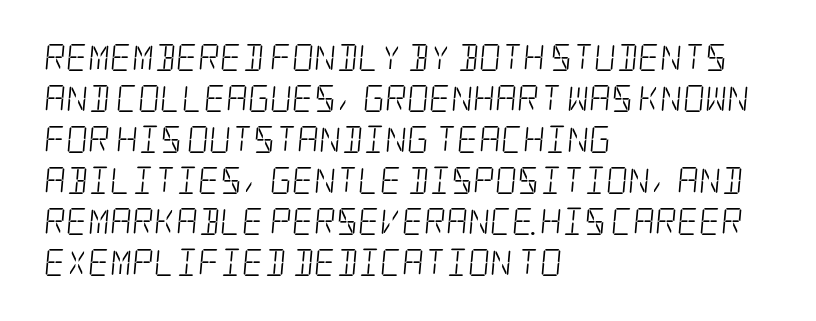
{"bold": "no", "underline": "no", "align": "left", "line_spacing": "normal", "line_spacing_ratio": 1.52, "letter_spacing": "normal", "letter_spacing_em": 0.0, "glyph_px": 27}
